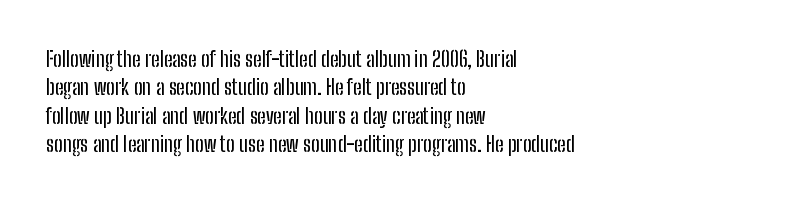
The image shows 21 px text type, upright; set left-aligned, normal line spacing (1.35x), normal letter spacing, not underlined.
